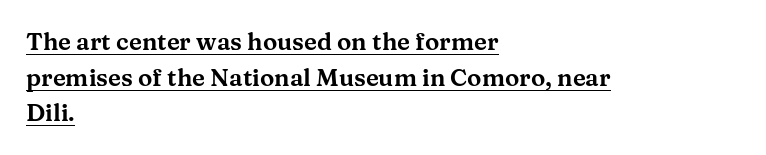
Q: Is the text italic (slanted)? A: No, it is upright.
Q: Is the text underlined? A: Yes.
Q: How is the paragraph aligned? A: Left-aligned.
Q: Is the spacing between letters normal or unusually wide? A: Normal.
Q: Is the spacing between lines tight, normal or loose? A: Normal.
